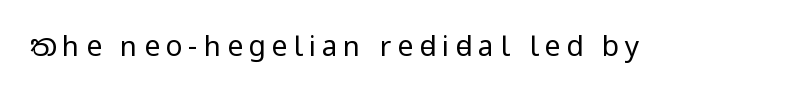
Q: Is the text bold? A: No.
Q: Is the text italic (slanted)? A: No, it is upright.
Q: Is the typeface a serif or a sans-serif typeface? A: Sans-serif.
Q: Is the text underlined? A: No.
Q: Is the spacing between letters normal or unusually wide? A: Unusually wide.
Q: Width (condensed, normal, or wide)? A: Condensed.
Q: Stroke contrast? A: Low.
Q: x-height? A: Large.
Q: Monospaced? A: No.
